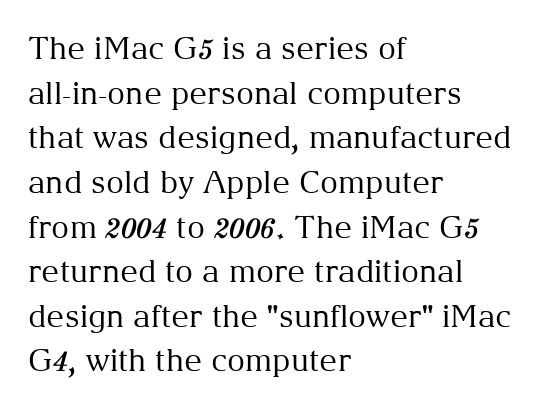
Q: Is the text bold? A: No.
Q: Is the text italic (slanted)? A: No, it is upright.
Q: Is the typeface a serif or a sans-serif typeface? A: Serif.
Q: Is the text underlined? A: No.
Q: How is the paragraph aligned? A: Left-aligned.
Q: Is the spacing between letters normal or unusually wide? A: Normal.
Q: Is the spacing between lines tight, normal or loose? A: Normal.
Q: Width (condensed, normal, or wide)? A: Normal.
Q: Stroke contrast? A: Medium.
Q: x-height? A: Medium.
Q: Monospaced? A: No.
